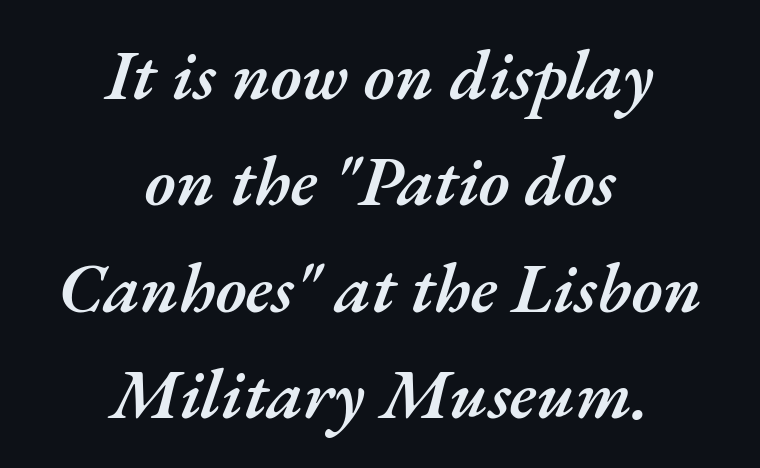
Q: Is the text bold? A: Semi-bold.
Q: Is the text italic (slanted)? A: Yes, it leans right by about 17 degrees.
Q: Is the text underlined? A: No.
Q: How is the paragraph aligned? A: Centered.
Q: Is the spacing between letters normal or unusually wide? A: Normal.
Q: Is the spacing between lines tight, normal or loose? A: Normal.
Q: Width (condensed, normal, or wide)? A: Normal.
Q: Stroke contrast? A: Medium.
Q: x-height? A: Small.
Q: Monospaced? A: No.
